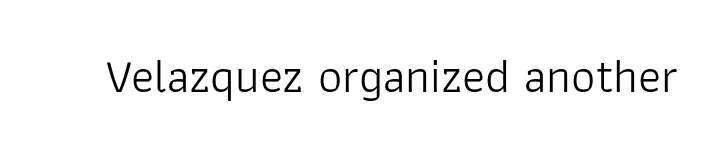
Q: Is the text bold? A: No.
Q: Is the text italic (slanted)? A: No, it is upright.
Q: Is the typeface a serif or a sans-serif typeface? A: Sans-serif.
Q: Is the text underlined? A: No.
Q: Is the spacing between letters normal or unusually wide? A: Normal.
Q: Width (condensed, normal, or wide)? A: Normal.
Q: Stroke contrast? A: Low.
Q: x-height? A: Medium.
Q: Monospaced? A: No.
